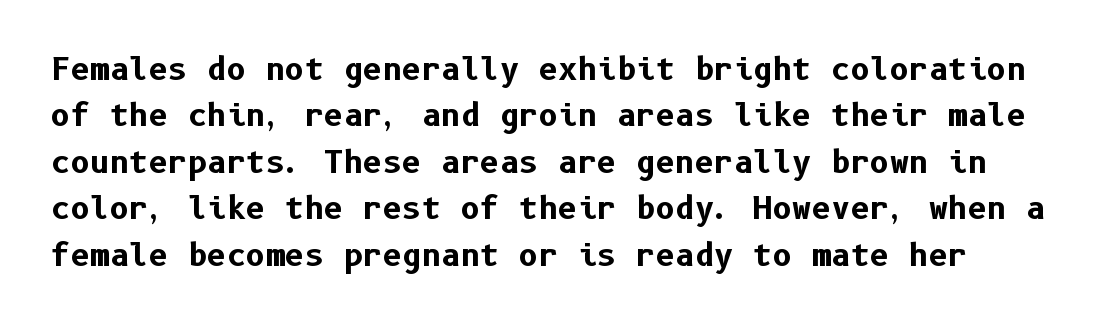
The image shows 30 px bold sans-serif type, upright; set normal line spacing (1.55x), normal letter spacing, not underlined; low stroke contrast and a medium x-height.
